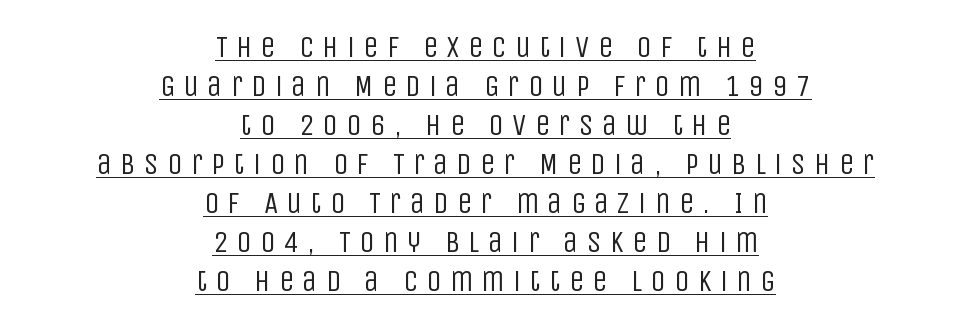
Q: Is the text bold? A: No.
Q: Is the text italic (slanted)? A: No, it is upright.
Q: Is the typeface a serif or a sans-serif typeface? A: Sans-serif.
Q: Is the text underlined? A: Yes.
Q: How is the paragraph aligned? A: Centered.
Q: Is the spacing between letters normal or unusually wide? A: Unusually wide.
Q: Is the spacing between lines tight, normal or loose? A: Normal.
Q: Width (condensed, normal, or wide)? A: Condensed.
Q: Stroke contrast? A: Low.
Q: x-height? A: Large.
Q: Monospaced? A: No.
